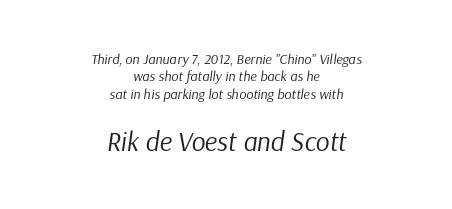
{"italic": "yes", "lean": "right", "slant_degrees": 9, "bold": "no", "underline": "no", "align": "center", "line_spacing": "normal", "line_spacing_ratio": 1.25, "letter_spacing": "normal", "letter_spacing_em": 0.0, "larger_block": "second", "size_ratio": 1.93, "glyph_px": 27}
